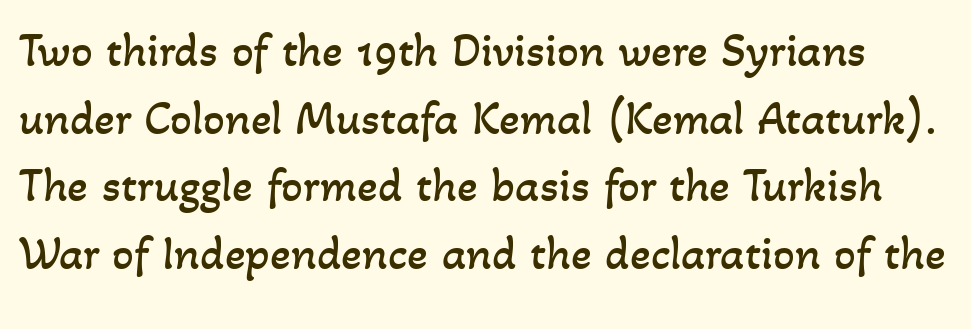
{"bold": "no", "weight": "regular", "width": "normal", "stroke_contrast": "low", "x_height": "small", "monospaced": "no", "underline": "no", "line_spacing": "normal", "line_spacing_ratio": 1.41, "letter_spacing": "normal", "letter_spacing_em": 0.0, "glyph_px": 48}
